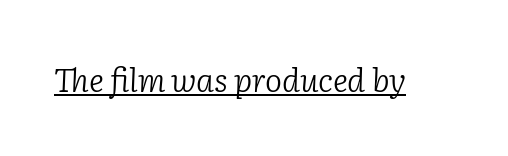
{"serif": "yes", "italic": "yes", "lean": "right", "slant_degrees": 2, "bold": "no", "weight": "light", "width": "normal", "stroke_contrast": "low", "x_height": "medium", "monospaced": "no", "underline": "yes", "letter_spacing": "normal", "letter_spacing_em": 0.0, "glyph_px": 32}
